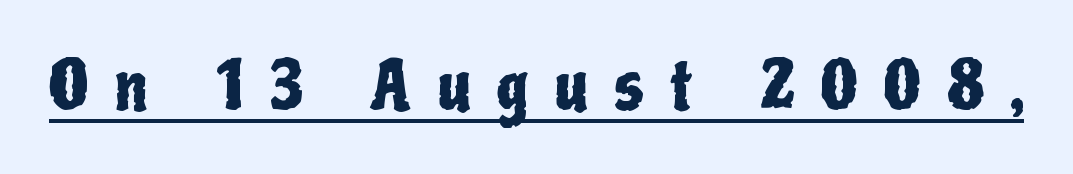
Q: Is the text italic (slanted)? A: No, it is upright.
Q: Is the typeface a serif or a sans-serif typeface? A: Sans-serif.
Q: Is the text underlined? A: Yes.
Q: Is the spacing between letters normal or unusually wide? A: Unusually wide.
Q: Width (condensed, normal, or wide)? A: Condensed.
Q: Stroke contrast? A: Low.
Q: x-height? A: Medium.
Q: Monospaced? A: No.
